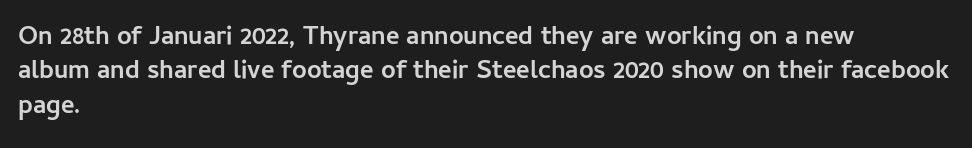
Q: Is the text bold? A: Yes.
Q: Is the text italic (slanted)? A: No, it is upright.
Q: Is the text underlined? A: No.
Q: How is the paragraph aligned? A: Left-aligned.
Q: Is the spacing between letters normal or unusually wide? A: Normal.
Q: Is the spacing between lines tight, normal or loose? A: Normal.
